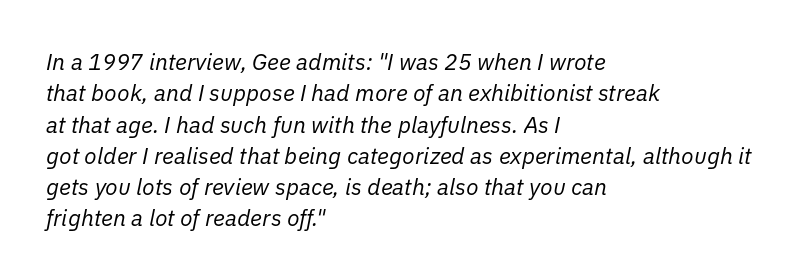
Glyph-to-glyph distance matches everyday printed text. The rag falls on the right side of this text block. Notice how the stems are inclined rather than vertical — that's the hallmark of italics. No letter is thick-stroked: the sample isn't bold.
